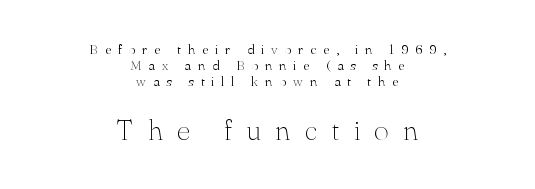
In terms of posture, this sample is upright. A clean baseline with only descenders dipping below it. The face used here appears at its bigger size in the lower chunk. Do the characters align in a grid? No, the font is proportional. No heavy texture on the line: the type isn't bold.
